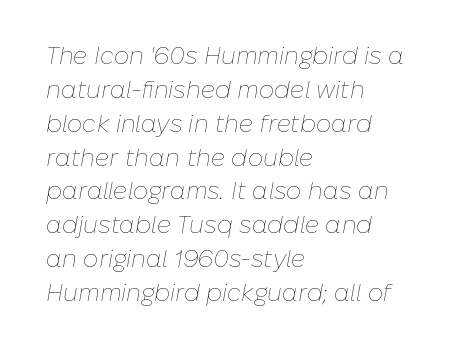
No heavy texture on the line: the type isn't bold. In terms of letterspacing, this is plain default setting. Horizontal bands of white between lines are of average thickness. The ragged edge is on the right, which tells us the setting is flush left. Check the space under the baseline: it is left empty. Slanted lettering throughout.
